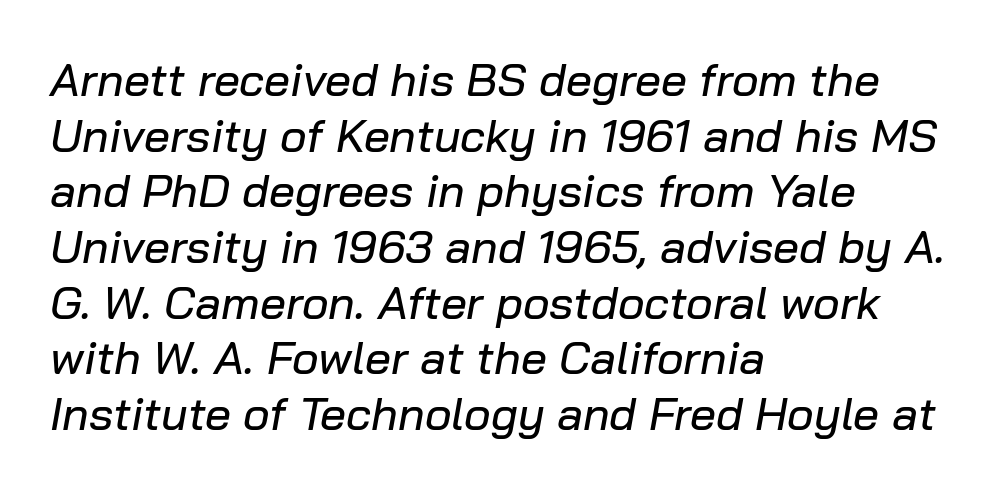
The rag falls on the right side of this text block. Each letter keeps its own natural width here, so spacing adapts to shape. The letterforms sit shoulder to shoulder at normal distance. A typesetter would mark this as italic.
